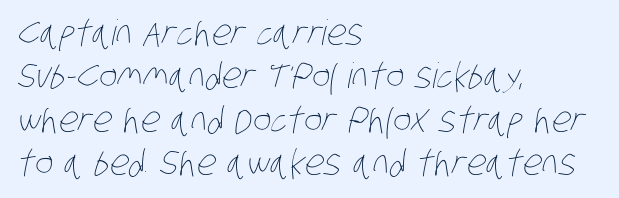
Q: Is the text bold? A: No.
Q: Is the text underlined? A: No.
Q: How is the paragraph aligned? A: Left-aligned.
Q: Is the spacing between letters normal or unusually wide? A: Normal.
Q: Width (condensed, normal, or wide)? A: Condensed.
Q: Stroke contrast? A: Low.
Q: x-height? A: Large.
Q: Monospaced? A: No.
